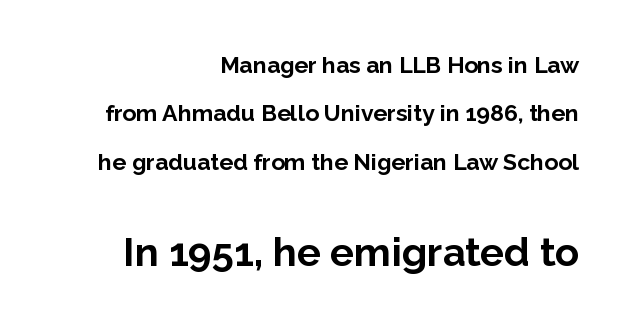
The image shows 40 px bold sans-serif type, upright; set right-aligned, loose line spacing (2.1x), normal letter spacing, not underlined; the second (bottom) block is 1.74x larger; low stroke contrast and a medium x-height.
